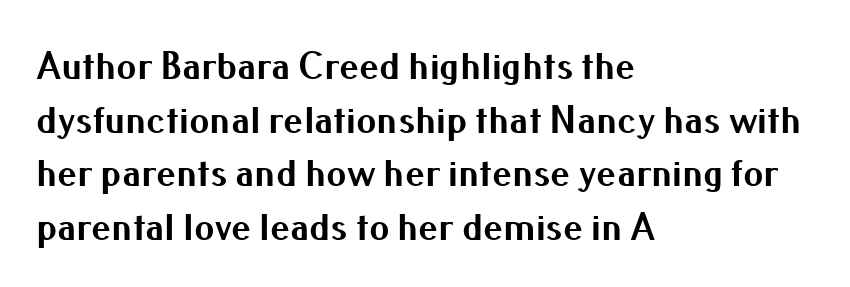
Q: Is the text bold? A: Yes.
Q: Is the text italic (slanted)? A: No, it is upright.
Q: Is the typeface a serif or a sans-serif typeface? A: Sans-serif.
Q: Is the text underlined? A: No.
Q: How is the paragraph aligned? A: Left-aligned.
Q: Is the spacing between letters normal or unusually wide? A: Normal.
Q: Is the spacing between lines tight, normal or loose? A: Normal.
Q: Width (condensed, normal, or wide)? A: Normal.
Q: Stroke contrast? A: Medium.
Q: x-height? A: Small.
Q: Monospaced? A: No.
